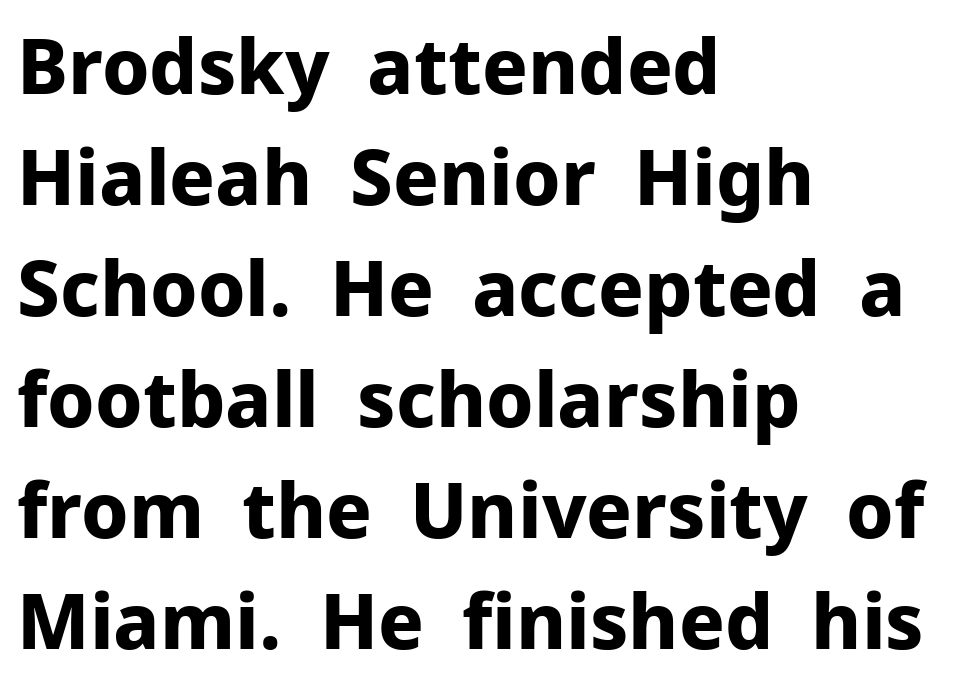
The image shows 76 px bold sans-serif type, upright; set left-aligned, normal line spacing (1.46x), normal letter spacing, not underlined; low stroke contrast and a medium x-height.
